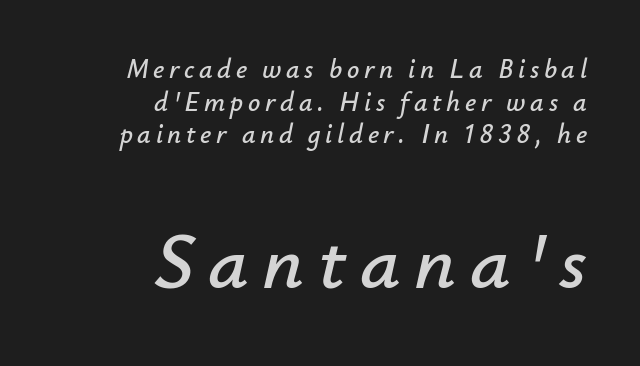
The image shows 80 px text type, italic (leaning right); set right-aligned, line spacing 1.21x, not underlined; the second (bottom) block is 2.96x larger; low stroke contrast and a small x-height.
